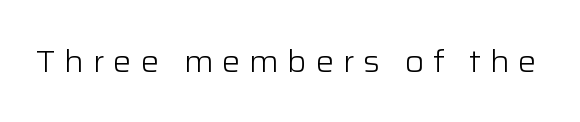
The image shows 31 px light sans-serif type, upright; set unusually wide letter spacing (+0.28 em), not underlined; low stroke contrast and a medium x-height.
